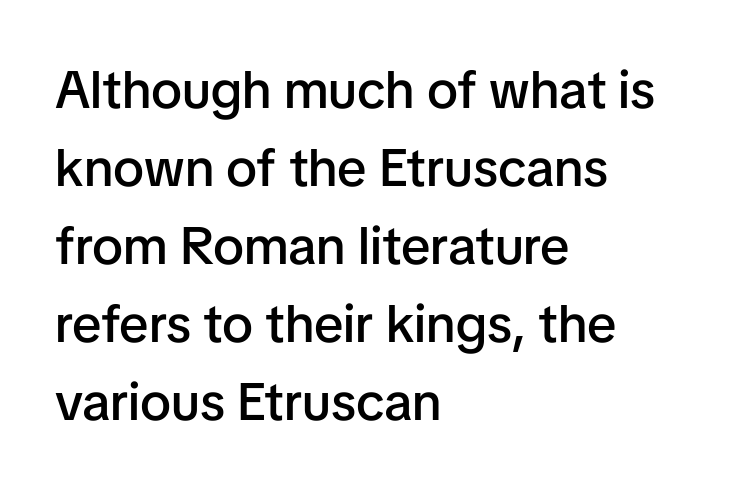
Descenders hang freely into open space. The rendering uses a semibold face; strokes are thickened but not to full bold. Posture: straight, roman, zero tilt. Vertically, the passage feels balanced, rows spaced as you'd expect. You can tell from the bare stems that sans-serif type was used.
